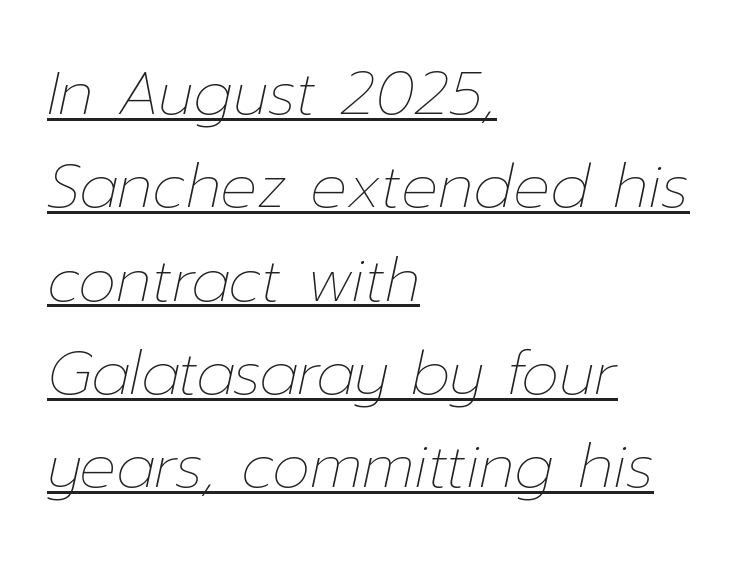
Note the varied advance widths — an 'i' is clearly narrower than an 'm'. Compared with typical body copy, the letter spacing here is the same. Caption: multi-line text, flush left, ragged right. An italicized treatment has been applied to the whole sample. A typographer would call this underscored text.
